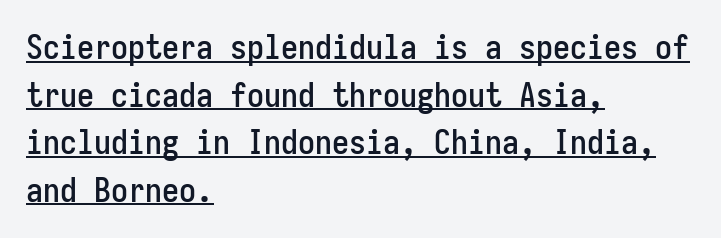
{"serif": "no", "italic": "no", "width": "condensed", "stroke_contrast": "low", "x_height": "medium", "monospaced": "yes", "underline": "yes", "align": "left", "line_spacing": "normal", "line_spacing_ratio": 1.4, "letter_spacing": "normal", "letter_spacing_em": 0.0, "glyph_px": 34}
